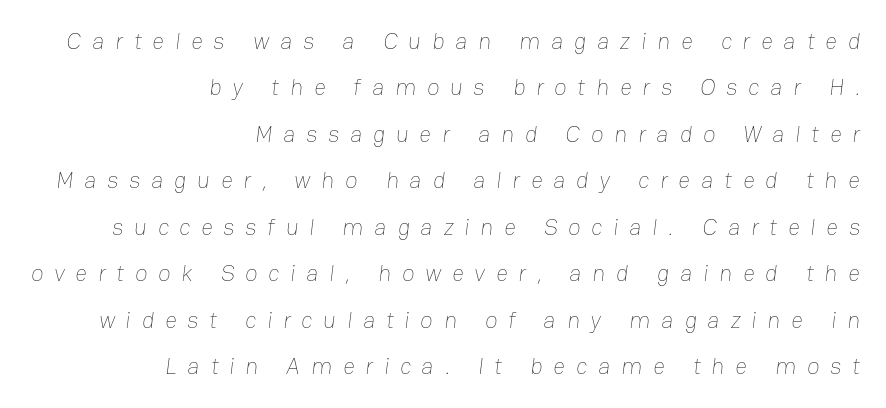
{"bold": "no", "underline": "no", "align": "right", "line_spacing": "loose", "line_spacing_ratio": 2.02, "letter_spacing": "wide", "letter_spacing_em": 0.47, "glyph_px": 23}
